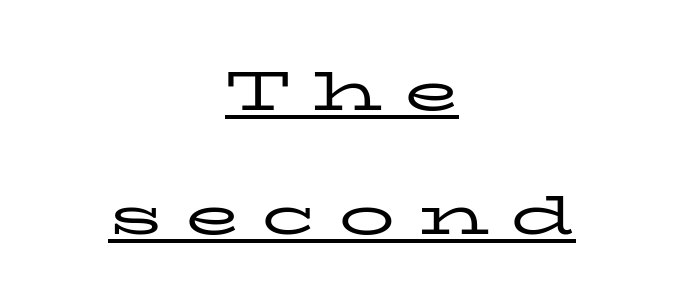
The image shows 56 px regular-weight, wide serif type, upright; set centered, loose line spacing (2.21x), unusually wide letter spacing (+0.39 em), underlined; low stroke contrast and a medium x-height.
